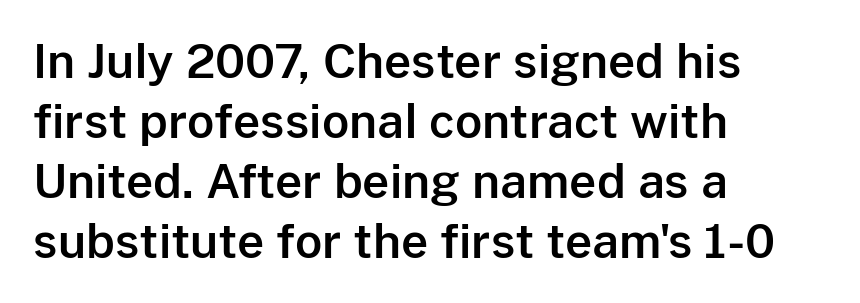
{"serif": "no", "italic": "no", "width": "normal", "stroke_contrast": "low", "x_height": "medium", "monospaced": "no", "underline": "no", "align": "left", "line_spacing": "normal", "line_spacing_ratio": 1.28, "letter_spacing": "normal", "letter_spacing_em": 0.0, "glyph_px": 47}
